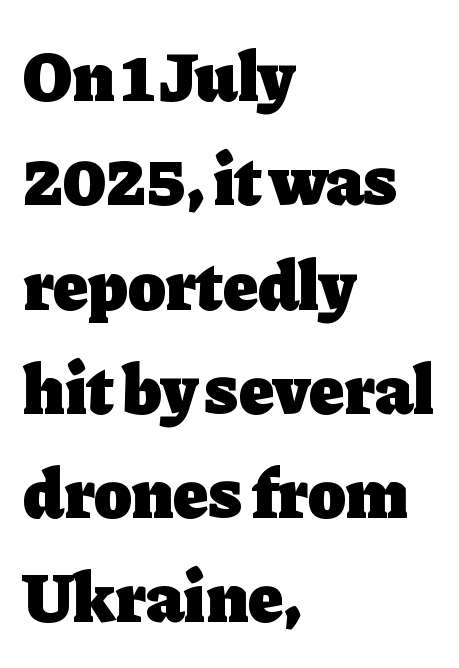
{"serif": "yes", "italic": "no", "bold": "yes", "weight": "heavy", "width": "normal", "stroke_contrast": "low", "x_height": "medium", "monospaced": "no", "underline": "no", "align": "left", "line_spacing": "normal", "line_spacing_ratio": 1.49, "letter_spacing": "normal", "letter_spacing_em": 0.0, "glyph_px": 70}
